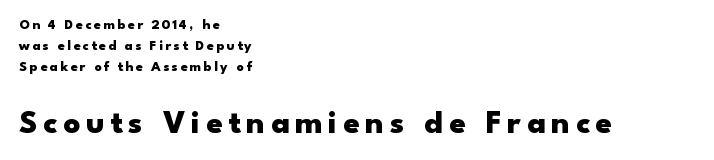
Q: Is the text bold? A: Yes.
Q: Is the text italic (slanted)? A: No, it is upright.
Q: Is the typeface a serif or a sans-serif typeface? A: Sans-serif.
Q: Is the text underlined? A: No.
Q: How is the paragraph aligned? A: Left-aligned.
Q: Is the spacing between lines tight, normal or loose? A: Normal.
Q: Which block of text is set in a larger size, the first (top) or the second (bottom)? A: The second (bottom) one.
Q: Width (condensed, normal, or wide)? A: Wide.
Q: Stroke contrast? A: Low.
Q: x-height? A: Small.
Q: Monospaced? A: No.
